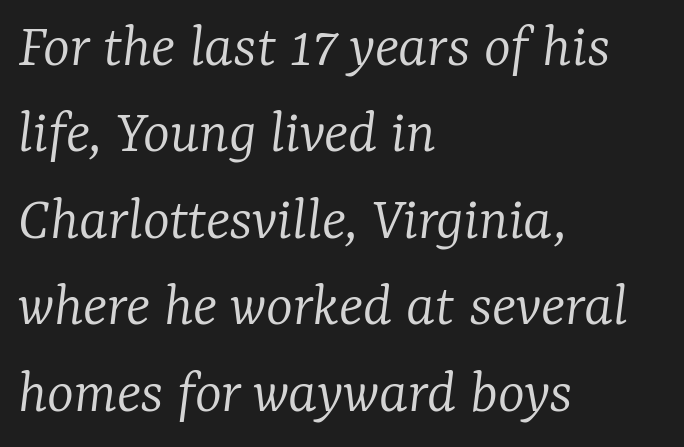
{"serif": "yes", "italic": "yes", "lean": "right", "slant_degrees": 7, "bold": "no", "weight": "light", "width": "normal", "stroke_contrast": "low", "x_height": "medium", "monospaced": "no", "underline": "no", "align": "left", "line_spacing": "normal", "line_spacing_ratio": 1.35, "letter_spacing": "normal", "letter_spacing_em": 0.0, "glyph_px": 64}
